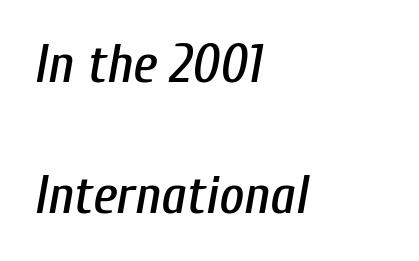
The type is set solid horizontally, with unmodified tracking. Do the characters align in a grid? No, the font is proportional. A student would call this left alignment; a typographer would say flush left, rag right. There's an unmistakable incline to the writing here.
